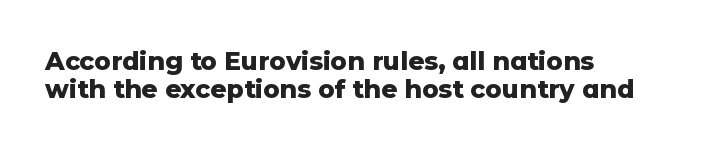
Q: Is the text bold? A: Yes.
Q: Is the text italic (slanted)? A: No, it is upright.
Q: Is the text underlined? A: No.
Q: How is the paragraph aligned? A: Left-aligned.
Q: Is the spacing between letters normal or unusually wide? A: Normal.
Q: Is the spacing between lines tight, normal or loose? A: Tight.
